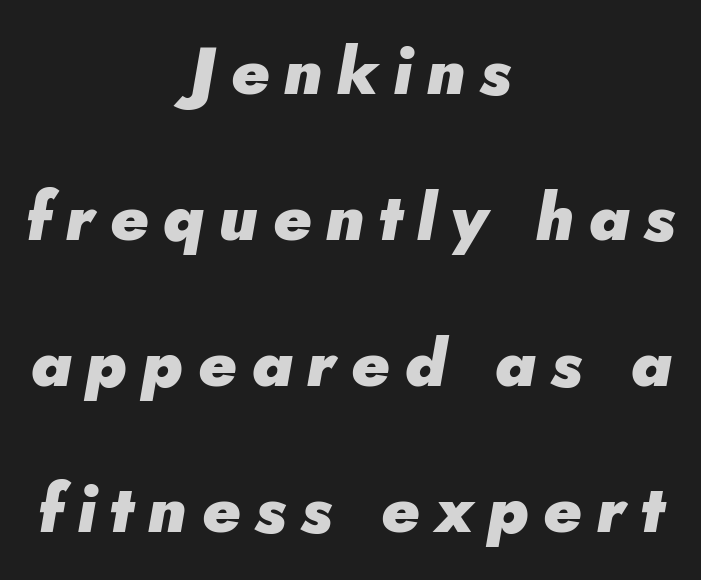
Q: Is the text bold? A: Yes.
Q: Is the text italic (slanted)? A: Yes, it leans right by about 5 degrees.
Q: Is the text underlined? A: No.
Q: How is the paragraph aligned? A: Centered.
Q: Is the spacing between letters normal or unusually wide? A: Unusually wide.
Q: Is the spacing between lines tight, normal or loose? A: Loose.
Q: Width (condensed, normal, or wide)? A: Normal.
Q: Stroke contrast? A: Low.
Q: x-height? A: Small.
Q: Monospaced? A: No.
